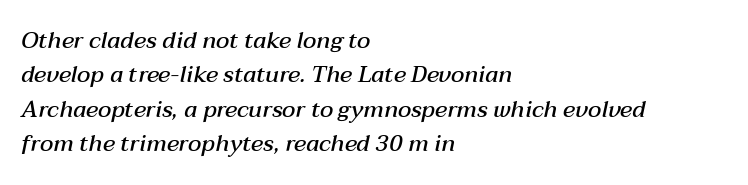
Q: Is the text bold? A: Semi-bold.
Q: Is the text italic (slanted)? A: Yes, it leans right by about 12 degrees.
Q: Is the text underlined? A: No.
Q: How is the paragraph aligned? A: Left-aligned.
Q: Is the spacing between letters normal or unusually wide? A: Normal.
Q: Is the spacing between lines tight, normal or loose? A: Normal.
